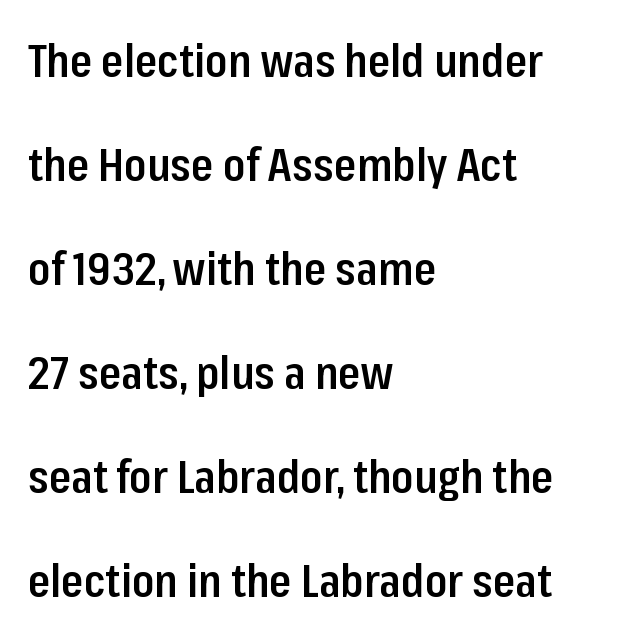
The image shows 45 px semibold, condensed sans-serif type, upright; set left-aligned, loose line spacing (2.31x), normal letter spacing, not underlined; low stroke contrast and a medium x-height.
